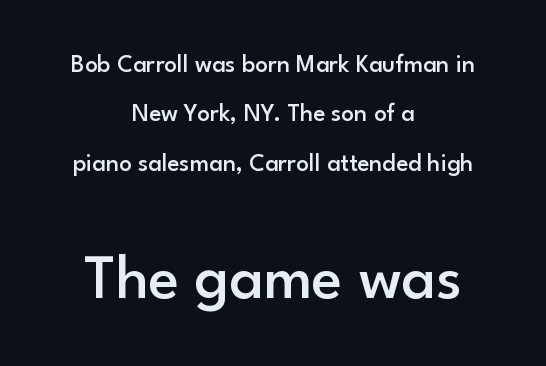
{"serif": "no", "italic": "no", "bold": "semi", "weight": "semibold", "width": "normal", "stroke_contrast": "low", "x_height": "small", "monospaced": "no", "underline": "no", "align": "center", "line_spacing": "loose", "line_spacing_ratio": 1.98, "letter_spacing": "normal", "letter_spacing_em": 0.0, "larger_block": "second", "size_ratio": 2.52, "glyph_px": 63}
